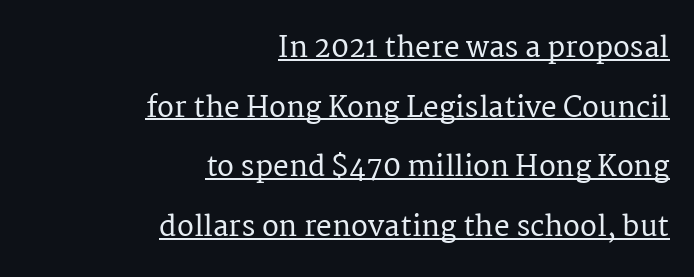
{"serif": "yes", "italic": "no", "width": "normal", "stroke_contrast": "medium", "x_height": "medium", "monospaced": "no", "underline": "yes", "align": "right", "line_spacing": "loose", "line_spacing_ratio": 2.13, "letter_spacing": "normal", "letter_spacing_em": 0.0, "glyph_px": 28}
